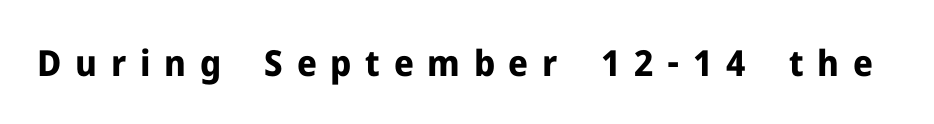
Q: Is the text bold? A: Yes.
Q: Is the text italic (slanted)? A: No, it is upright.
Q: Is the typeface a serif or a sans-serif typeface? A: Sans-serif.
Q: Is the text underlined? A: No.
Q: Is the spacing between letters normal or unusually wide? A: Unusually wide.
Q: Width (condensed, normal, or wide)? A: Normal.
Q: Stroke contrast? A: Low.
Q: x-height? A: Medium.
Q: Monospaced? A: No.
